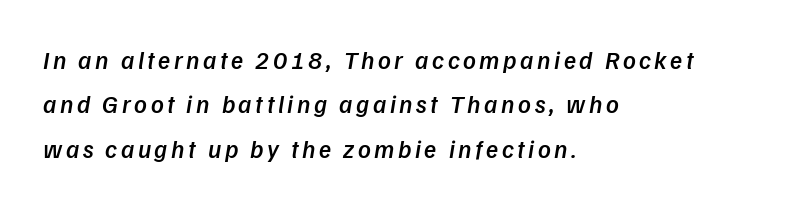
The image shows 25 px text type; set left-aligned, line spacing 1.78x, not underlined.
